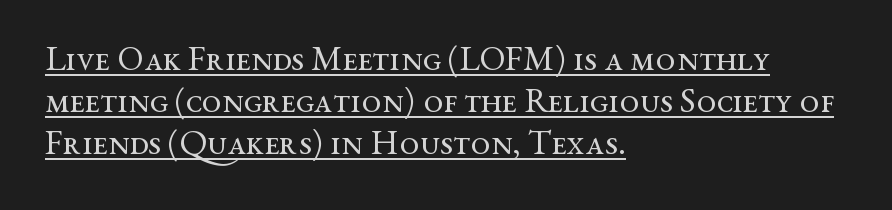
You could call the tracking neutral — neither tight nor loose. The lettering stays uniformly vertical, giving the passage a roman look. Beneath each row of characters lies a ruled line. Heaviness? Minimal to ordinary, like unemphasized prose.
